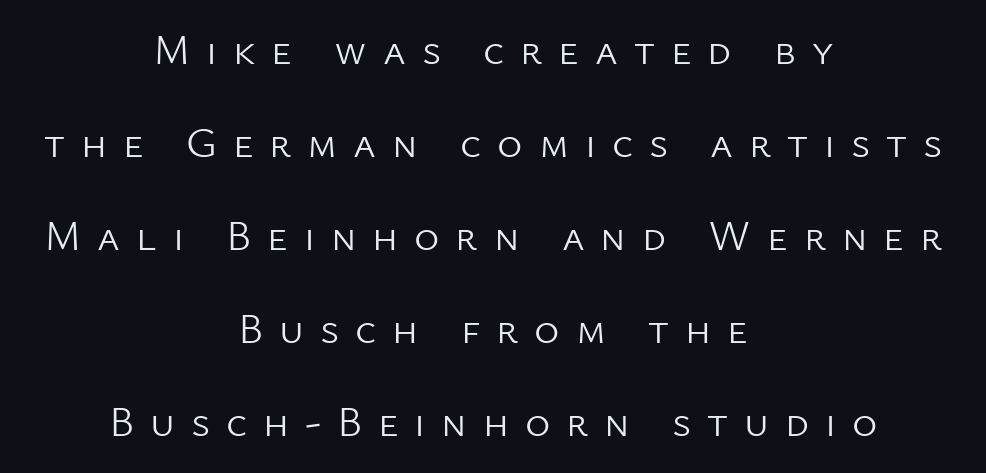
Q: Is the text bold? A: No.
Q: Is the text italic (slanted)? A: No, it is upright.
Q: Is the typeface a serif or a sans-serif typeface? A: Sans-serif.
Q: Is the text underlined? A: No.
Q: How is the paragraph aligned? A: Centered.
Q: Is the spacing between letters normal or unusually wide? A: Unusually wide.
Q: Is the spacing between lines tight, normal or loose? A: Loose.
Q: Width (condensed, normal, or wide)? A: Normal.
Q: Stroke contrast? A: Low.
Q: x-height? A: Medium.
Q: Monospaced? A: No.
